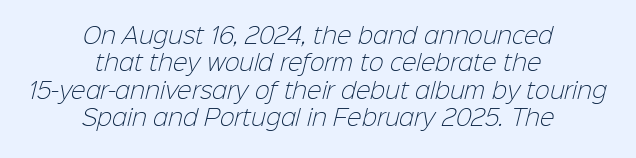
The image shows 22 px text type; set centered, normal line spacing (1.25x), normal letter spacing, not underlined.
